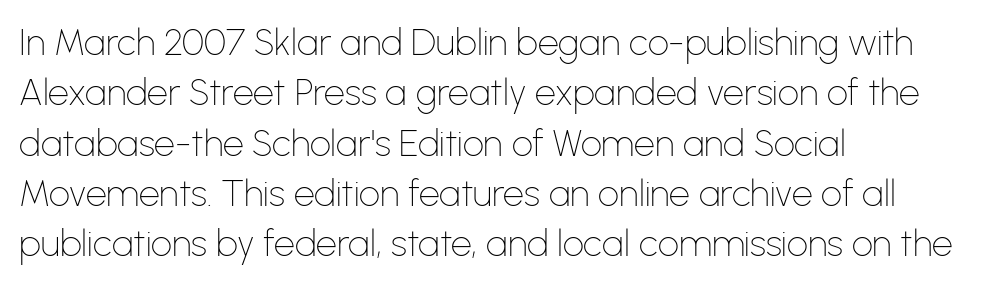
Q: Is the text bold? A: No.
Q: Is the text italic (slanted)? A: No, it is upright.
Q: Is the typeface a serif or a sans-serif typeface? A: Sans-serif.
Q: Is the text underlined? A: No.
Q: How is the paragraph aligned? A: Left-aligned.
Q: Is the spacing between letters normal or unusually wide? A: Normal.
Q: Is the spacing between lines tight, normal or loose? A: Normal.
Q: Width (condensed, normal, or wide)? A: Normal.
Q: Stroke contrast? A: Low.
Q: x-height? A: Medium.
Q: Monospaced? A: No.
